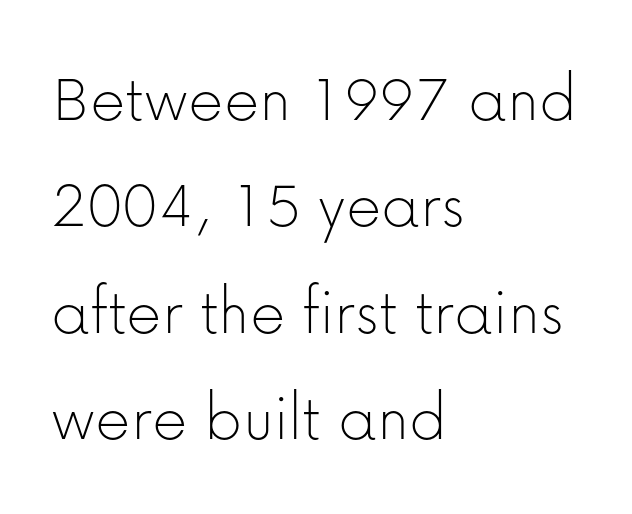
{"serif": "no", "italic": "no", "bold": "no", "weight": "thin", "width": "normal", "stroke_contrast": "low", "x_height": "medium", "monospaced": "no", "underline": "no", "align": "left", "line_spacing": "normal", "line_spacing_ratio": 1.54, "letter_spacing": "normal", "letter_spacing_em": 0.0, "glyph_px": 69}
